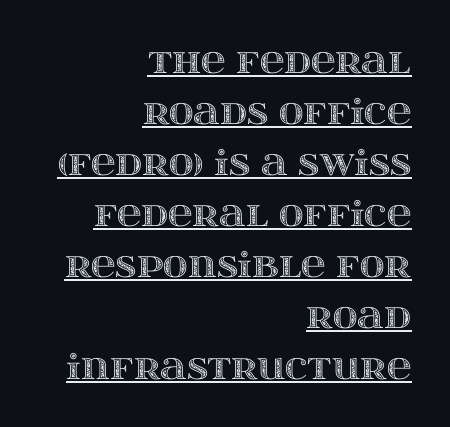
Students, observe the line beneath the letters — that is underlining. Style check: upright. Each letter keeps its own natural width here, so spacing adapts to shape. A typesetter would call this zero additional tracking. The compositor pushed each line to the right boundary.
